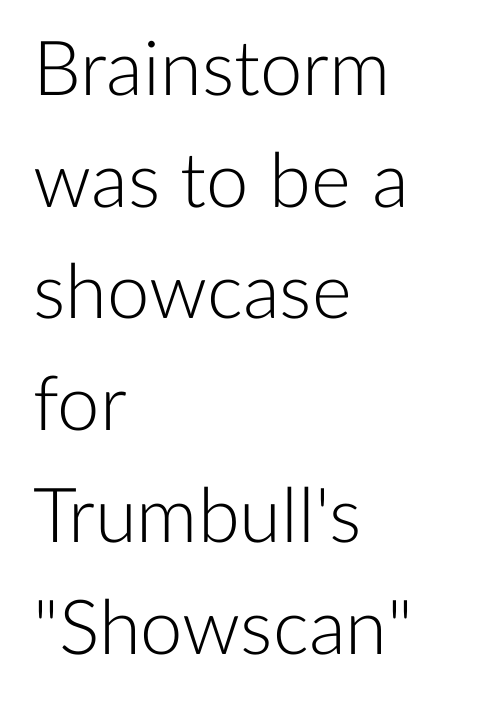
Note the varied advance widths — an 'i' is clearly narrower than an 'm'. Left-aligned paragraph, ragged on the right. Vertically, the passage feels balanced, rows spaced as you'd expect. Is this a sans? Yes — the strokes have no serifs. Decoration check: the copy has no underline.
